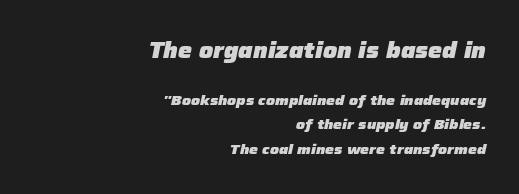
{"italic": "yes", "lean": "right", "slant_degrees": 12, "bold": "yes", "underline": "no", "align": "right", "line_spacing_ratio": 1.74, "letter_spacing": "normal", "letter_spacing_em": 0.0, "larger_block": "first", "size_ratio": 1.57, "glyph_px": 22}
